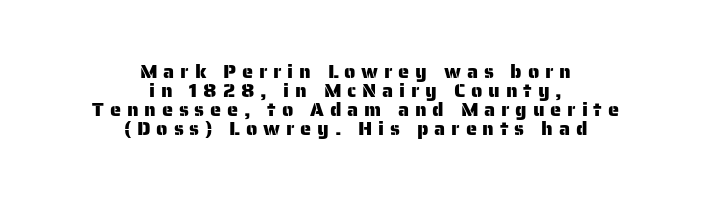
Q: Is the text italic (slanted)? A: No, it is upright.
Q: Is the text underlined? A: No.
Q: How is the paragraph aligned? A: Centered.
Q: Is the spacing between letters normal or unusually wide? A: Unusually wide.
Q: Is the spacing between lines tight, normal or loose? A: Tight.
